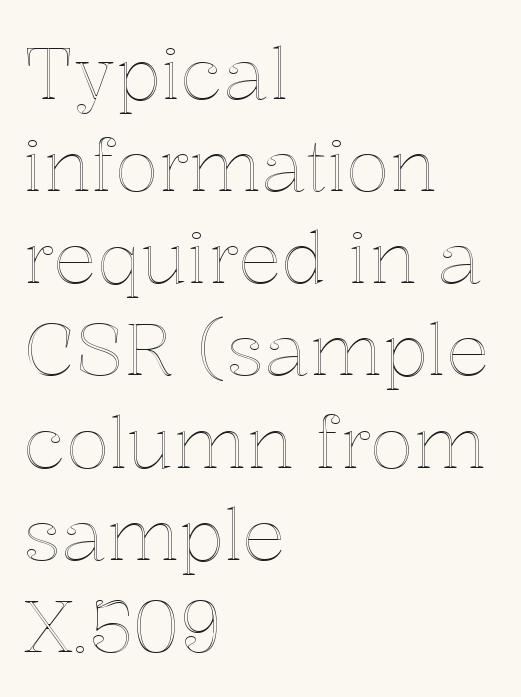
Q: Is the text italic (slanted)? A: No, it is upright.
Q: Is the text underlined? A: No.
Q: How is the paragraph aligned? A: Left-aligned.
Q: Is the spacing between letters normal or unusually wide? A: Normal.
Q: Is the spacing between lines tight, normal or loose? A: Normal.
Q: Width (condensed, normal, or wide)? A: Normal.
Q: x-height? A: Medium.
Q: Monospaced? A: No.
